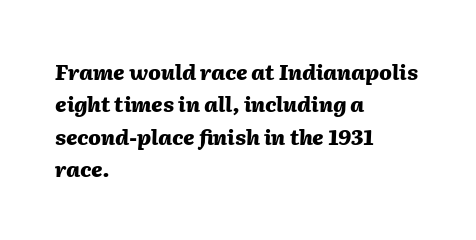
Q: Is the text bold? A: Yes.
Q: Is the text italic (slanted)? A: Yes, it leans right by about 2 degrees.
Q: Is the text underlined? A: No.
Q: How is the paragraph aligned? A: Left-aligned.
Q: Is the spacing between letters normal or unusually wide? A: Normal.
Q: Is the spacing between lines tight, normal or loose? A: Normal.
